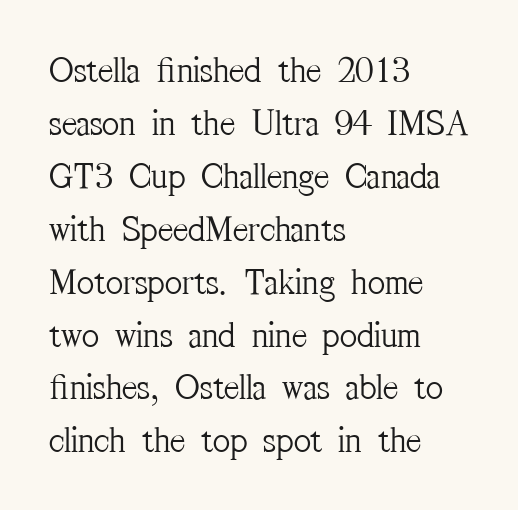
The image shows 37 px light, condensed serif type, upright; set left-aligned, normal line spacing (1.43x), normal letter spacing, not underlined; medium stroke contrast and a medium x-height.
